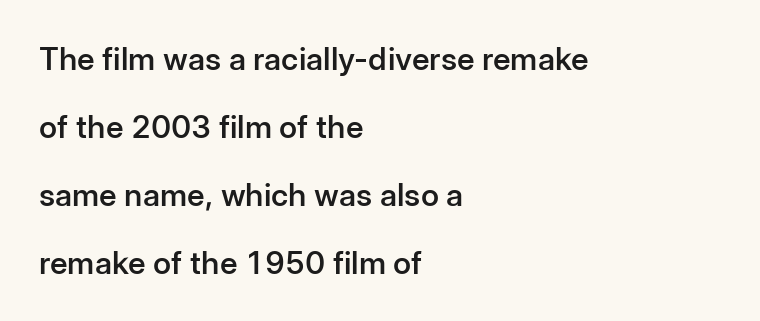
{"serif": "no", "italic": "no", "bold": "semi", "weight": "semibold", "width": "normal", "stroke_contrast": "low", "x_height": "medium", "monospaced": "no", "underline": "no", "align": "left", "line_spacing": "loose", "line_spacing_ratio": 2.19, "letter_spacing": "normal", "letter_spacing_em": 0.0, "glyph_px": 31}
